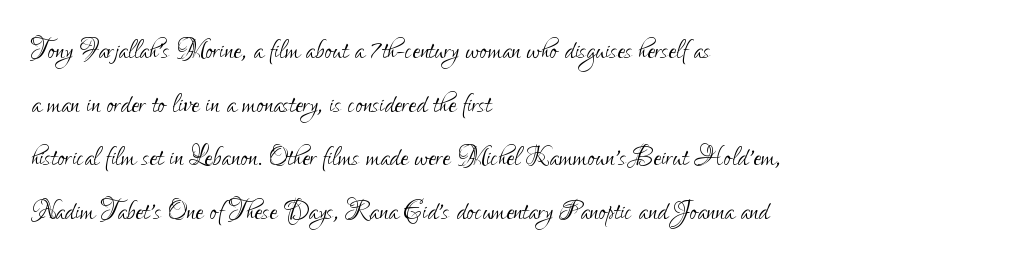
{"serif": "no", "bold": "no", "weight": "light", "width": "condensed", "stroke_contrast": "low", "x_height": "small", "monospaced": "no", "underline": "no", "align": "left", "line_spacing": "normal", "line_spacing_ratio": 1.53, "letter_spacing": "normal", "letter_spacing_em": 0.0, "glyph_px": 35}
